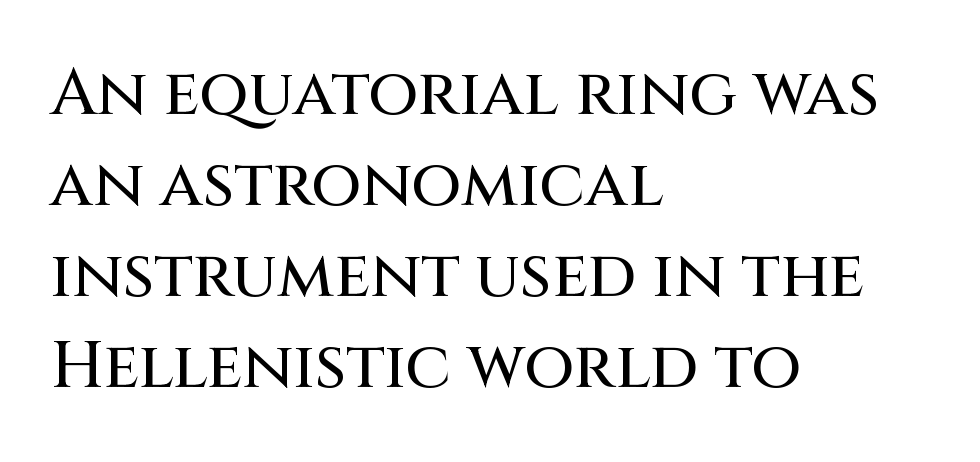
The image shows 65 px sans-serif type, upright; set left-aligned, normal line spacing (1.4x), normal letter spacing, not underlined; medium stroke contrast and a large x-height.
